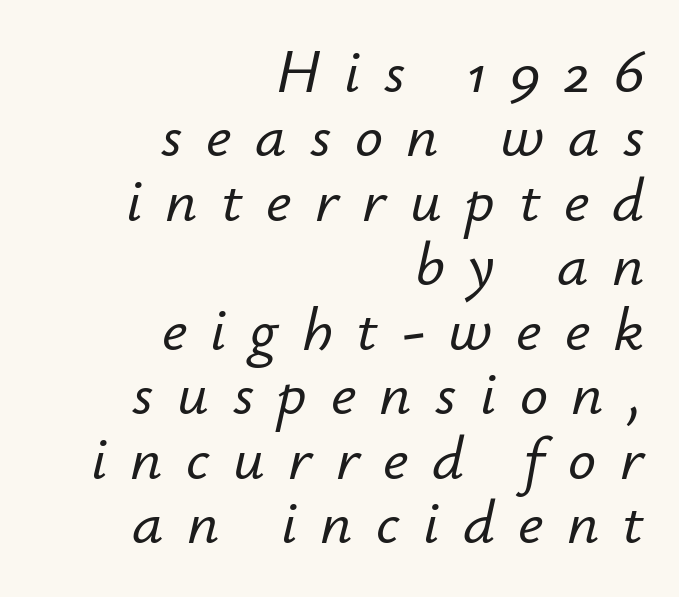
Q: Is the text italic (slanted)? A: Yes, it leans right by about 12 degrees.
Q: Is the text underlined? A: No.
Q: How is the paragraph aligned? A: Right-aligned.
Q: Is the spacing between letters normal or unusually wide? A: Unusually wide.
Q: Is the spacing between lines tight, normal or loose? A: Tight.
Q: Width (condensed, normal, or wide)? A: Normal.
Q: Stroke contrast? A: Low.
Q: x-height? A: Small.
Q: Monospaced? A: No.
